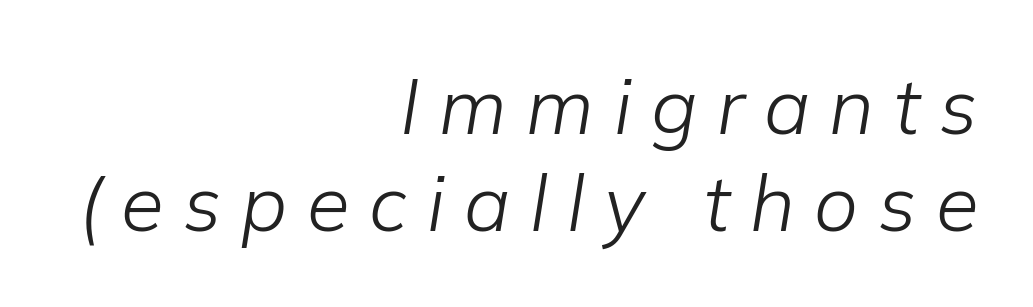
Q: Is the text bold? A: No.
Q: Is the text italic (slanted)? A: Yes, it leans right by about 9 degrees.
Q: Is the text underlined? A: No.
Q: How is the paragraph aligned? A: Right-aligned.
Q: Is the spacing between letters normal or unusually wide? A: Unusually wide.
Q: Is the spacing between lines tight, normal or loose? A: Normal.
Q: Width (condensed, normal, or wide)? A: Normal.
Q: Stroke contrast? A: Low.
Q: x-height? A: Medium.
Q: Monospaced? A: No.
